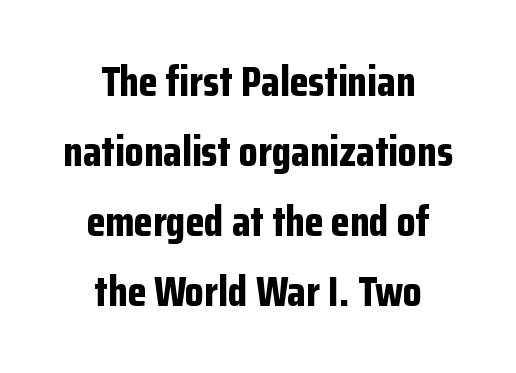
Q: Is the text bold? A: Yes.
Q: Is the text italic (slanted)? A: No, it is upright.
Q: Is the typeface a serif or a sans-serif typeface? A: Sans-serif.
Q: Is the text underlined? A: No.
Q: How is the paragraph aligned? A: Centered.
Q: Is the spacing between letters normal or unusually wide? A: Normal.
Q: Is the spacing between lines tight, normal or loose? A: Normal.
Q: Width (condensed, normal, or wide)? A: Condensed.
Q: Stroke contrast? A: Low.
Q: x-height? A: Medium.
Q: Monospaced? A: No.
